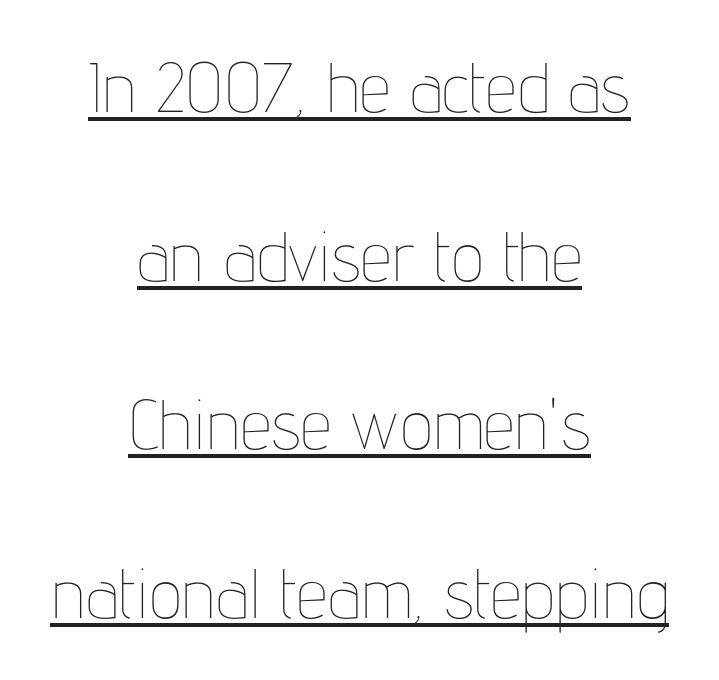
The image shows 70 px thin, condensed type, upright; set centered, loose line spacing (2.41x), normal letter spacing, underlined; low stroke contrast and a medium x-height.
